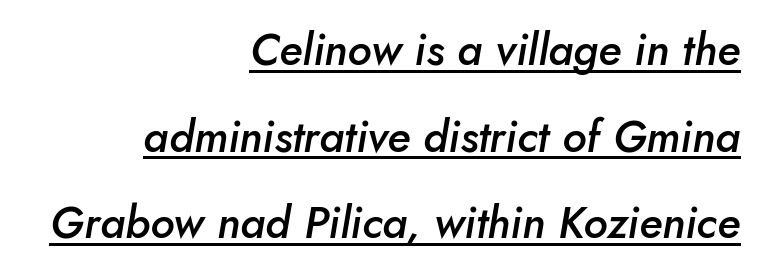
{"italic": "yes", "lean": "right", "slant_degrees": 10, "bold": "semi", "weight": "semibold", "width": "normal", "stroke_contrast": "low", "x_height": "small", "monospaced": "no", "underline": "yes", "align": "right", "line_spacing": "loose", "line_spacing_ratio": 1.97, "letter_spacing": "normal", "letter_spacing_em": 0.0, "glyph_px": 44}
